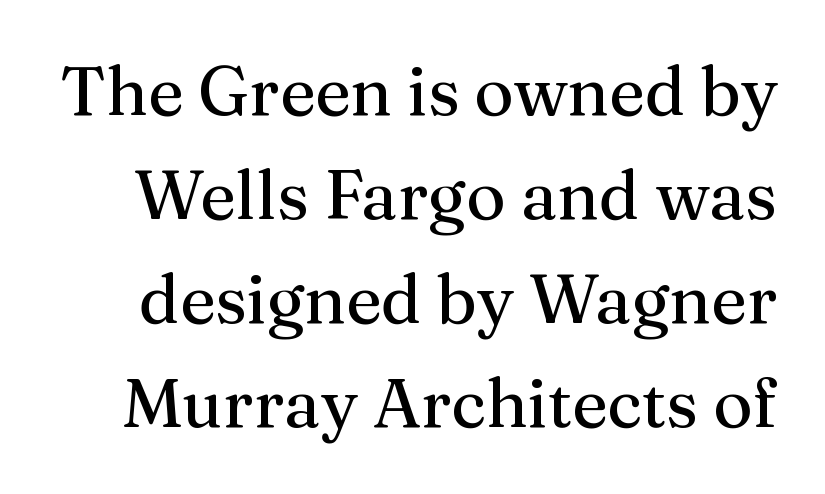
The image shows 68 px serif type, upright; set normal line spacing (1.53x), normal letter spacing, not underlined; medium stroke contrast and a medium x-height.
